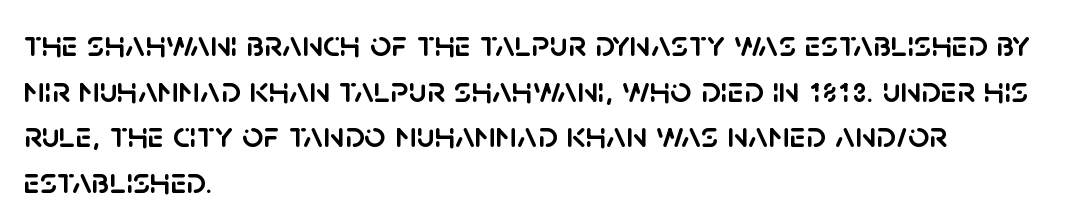
{"serif": "no", "italic": "no", "width": "normal", "stroke_contrast": "low", "x_height": "large", "monospaced": "no", "underline": "no", "align": "left", "line_spacing_ratio": 1.23, "letter_spacing": "normal", "letter_spacing_em": 0.0, "glyph_px": 37}
